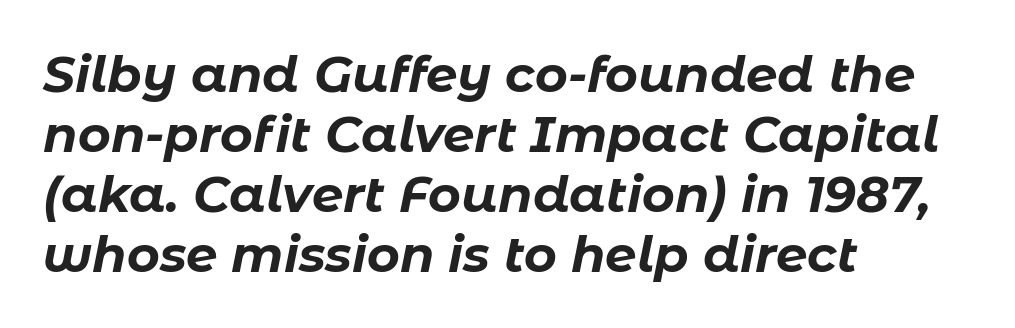
The image shows 50 px bold type, italic (leaning right); set left-aligned, line spacing 1.2x, normal letter spacing, not underlined; low stroke contrast and a medium x-height.
